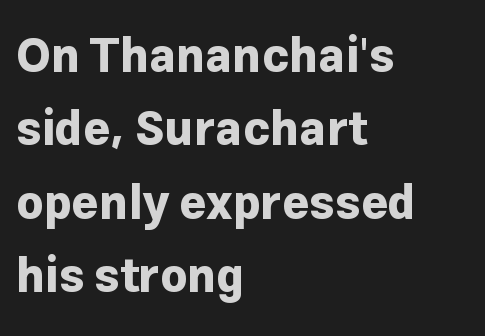
Are there feet on the stems? There aren't — it's a sans. The string is rendered with underlining switched off. Designer's note — italics off, roman on. Line spacing here is normal. Honestly, the letter spacing is just normal — you wouldn't notice it. Is the block centered? No — it sits flush against the left margin.
